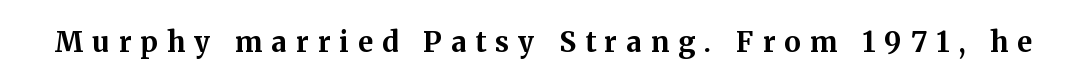
Q: Is the text bold? A: Yes.
Q: Is the text italic (slanted)? A: No, it is upright.
Q: Is the typeface a serif or a sans-serif typeface? A: Serif.
Q: Is the text underlined? A: No.
Q: Is the spacing between letters normal or unusually wide? A: Unusually wide.
Q: Width (condensed, normal, or wide)? A: Normal.
Q: Stroke contrast? A: Medium.
Q: x-height? A: Medium.
Q: Monospaced? A: No.
